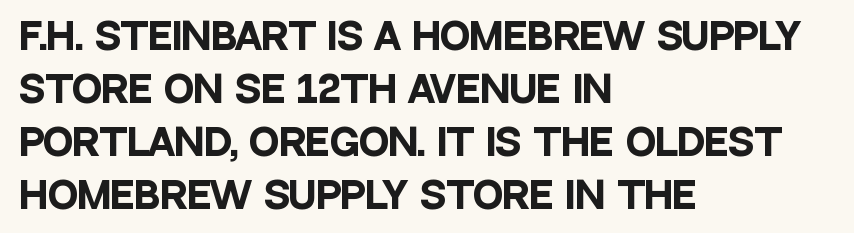
{"serif": "no", "italic": "no", "bold": "yes", "weight": "heavy", "width": "condensed", "stroke_contrast": "low", "x_height": "large", "monospaced": "no", "underline": "no", "align": "left", "line_spacing": "normal", "line_spacing_ratio": 1.47, "letter_spacing": "normal", "letter_spacing_em": 0.0, "glyph_px": 36}
